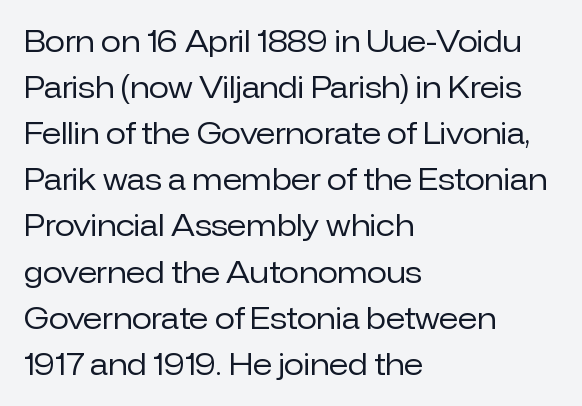
The image shows 29 px regular-weight sans-serif type, upright; set left-aligned, normal line spacing (1.59x), normal letter spacing, not underlined; low stroke contrast and a medium x-height.
